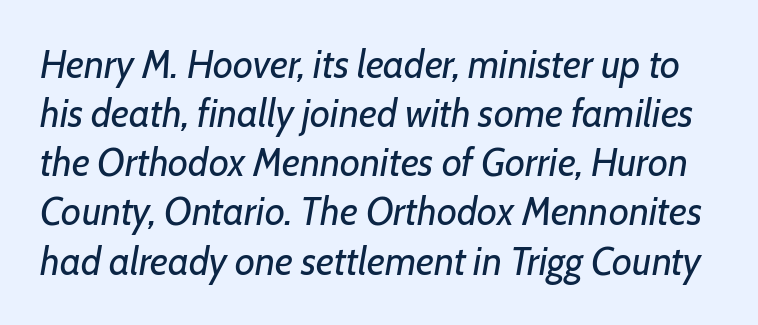
Underline: absent. Weight: not bold — regular or lighter. The passage shown is typed in a proportional face where columns would drift. Summary of vertical rhythm: regular, with standard interline spacing.
